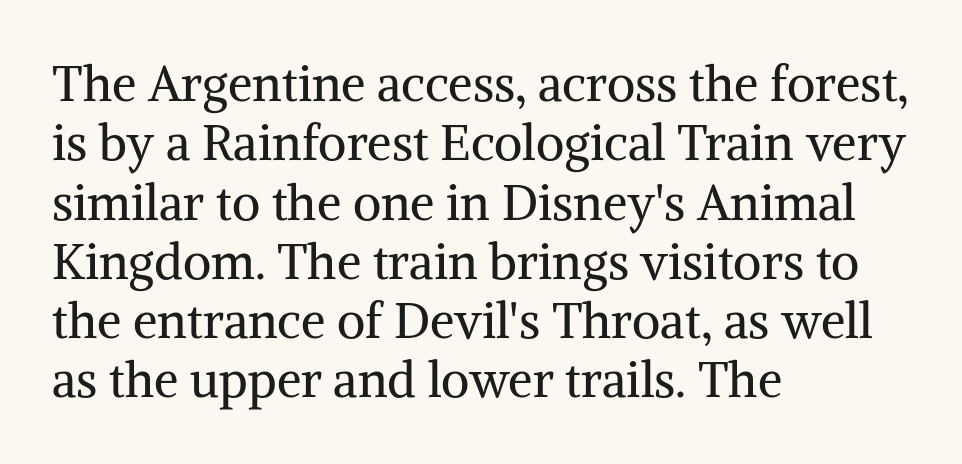
Q: Is the text bold? A: No.
Q: Is the text italic (slanted)? A: No, it is upright.
Q: Is the typeface a serif or a sans-serif typeface? A: Serif.
Q: Is the text underlined? A: No.
Q: How is the paragraph aligned? A: Left-aligned.
Q: Is the spacing between letters normal or unusually wide? A: Normal.
Q: Width (condensed, normal, or wide)? A: Normal.
Q: Stroke contrast? A: Medium.
Q: x-height? A: Medium.
Q: Monospaced? A: No.
